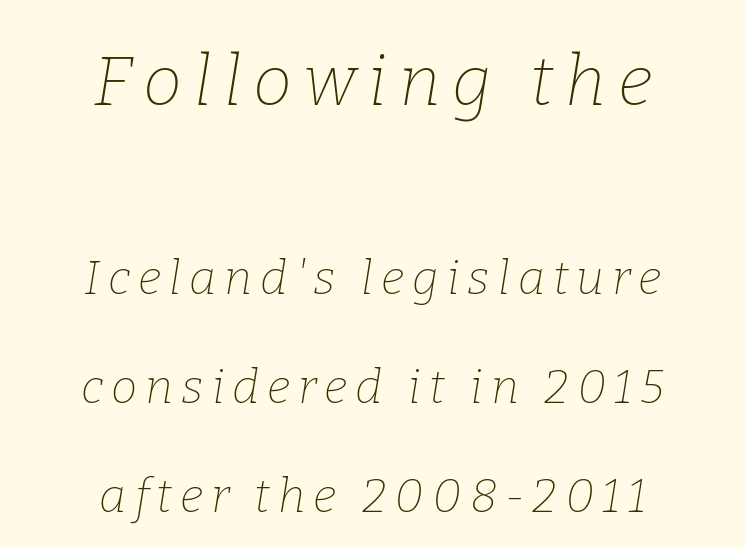
Q: Is the text bold? A: No.
Q: Is the text italic (slanted)? A: Yes, it leans right by about 9 degrees.
Q: Is the typeface a serif or a sans-serif typeface? A: Serif.
Q: Is the text underlined? A: No.
Q: How is the paragraph aligned? A: Centered.
Q: Is the spacing between lines tight, normal or loose? A: Loose.
Q: Which block of text is set in a larger size, the first (top) or the second (bottom)? A: The first (top) one.
Q: Width (condensed, normal, or wide)? A: Normal.
Q: Stroke contrast? A: Low.
Q: x-height? A: Medium.
Q: Monospaced? A: No.
